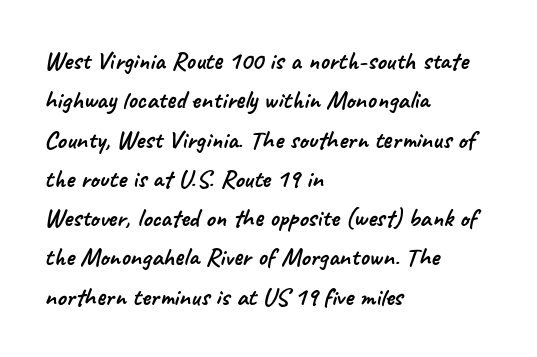
The image shows 26 px text type; set left-aligned, normal line spacing (1.51x), normal letter spacing, not underlined.
